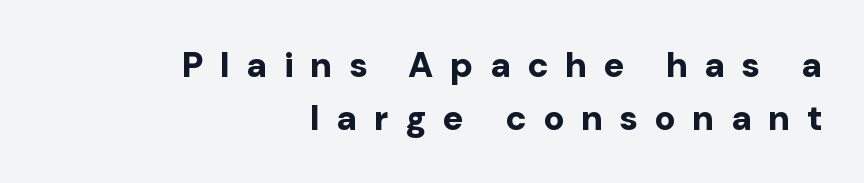
{"serif": "no", "italic": "no", "bold": "yes", "weight": "bold", "width": "normal", "stroke_contrast": "low", "x_height": "medium", "monospaced": "no", "underline": "no", "align": "right", "line_spacing": "normal", "line_spacing_ratio": 1.51, "letter_spacing": "wide", "letter_spacing_em": 0.47, "glyph_px": 35}
